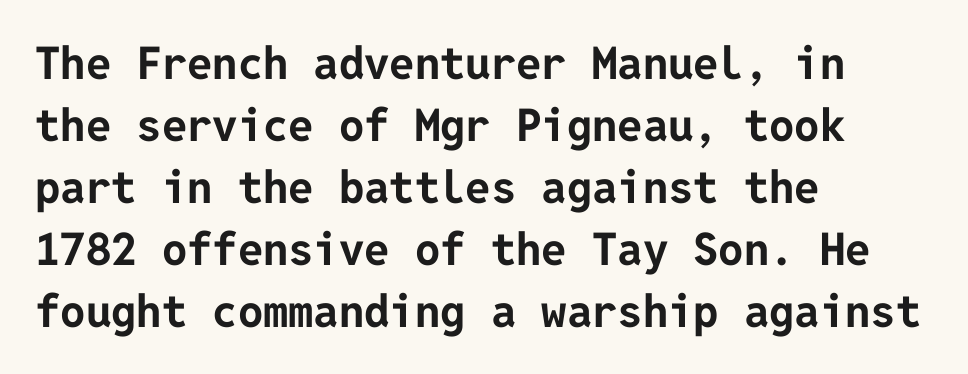
{"serif": "no", "italic": "no", "bold": "yes", "weight": "bold", "width": "normal", "stroke_contrast": "low", "x_height": "medium", "underline": "no", "align": "left", "line_spacing": "normal", "line_spacing_ratio": 1.38, "letter_spacing": "normal", "letter_spacing_em": 0.0, "glyph_px": 45}
